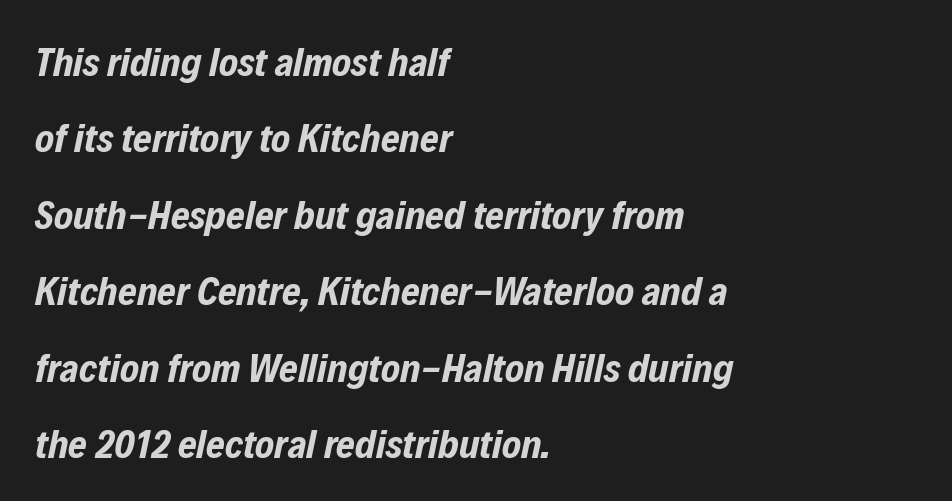
The image shows 40 px bold, condensed type, italic (leaning right); set left-aligned, loose line spacing (1.91x), normal letter spacing, not underlined; low stroke contrast and a medium x-height.
